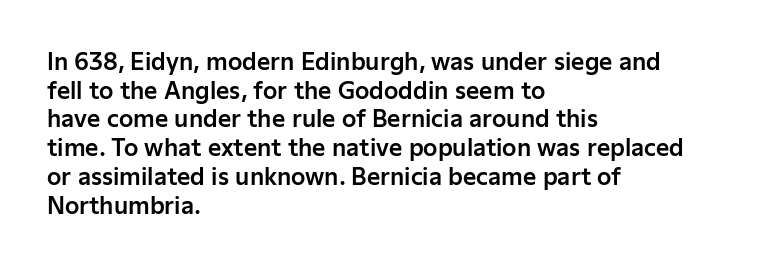
{"italic": "no", "underline": "no", "align": "left", "line_spacing": "normal", "line_spacing_ratio": 1.25, "letter_spacing": "normal", "letter_spacing_em": 0.0, "glyph_px": 23}
